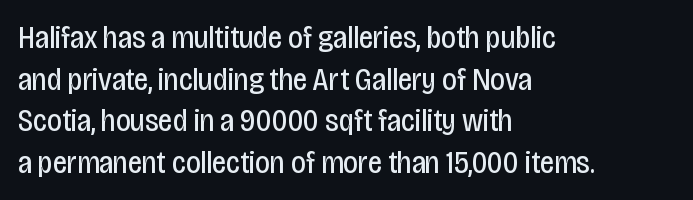
Rule under the text: the space is simply empty. What kind of face is this? One without serifs — a sans. Line starts are locked; line ends wander. Vertical spacing — default. This rendering leaves character spacing at its baseline value.
